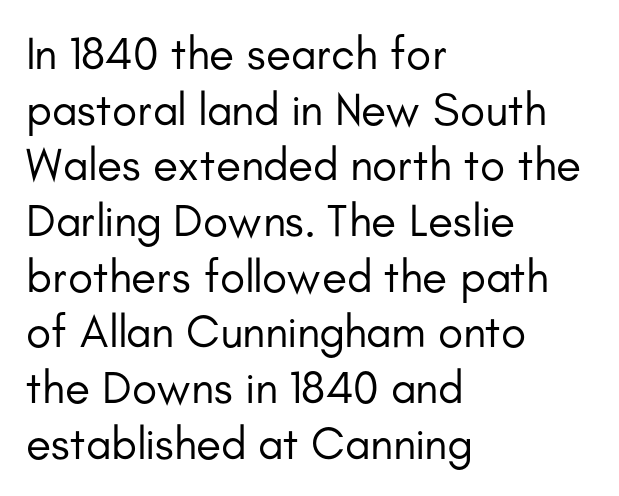
The image shows 46 px regular-weight sans-serif type, upright; set left-aligned, line spacing 1.21x, normal letter spacing, not underlined; low stroke contrast and a small x-height.
